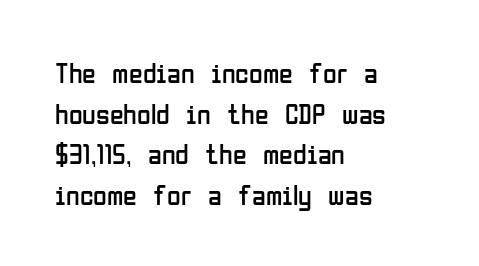
Q: Is the text bold? A: No.
Q: Is the text italic (slanted)? A: No, it is upright.
Q: Is the typeface a serif or a sans-serif typeface? A: Sans-serif.
Q: Is the text underlined? A: No.
Q: How is the paragraph aligned? A: Left-aligned.
Q: Is the spacing between letters normal or unusually wide? A: Normal.
Q: Is the spacing between lines tight, normal or loose? A: Normal.
Q: Width (condensed, normal, or wide)? A: Condensed.
Q: Stroke contrast? A: Low.
Q: x-height? A: Medium.
Q: Monospaced? A: No.
